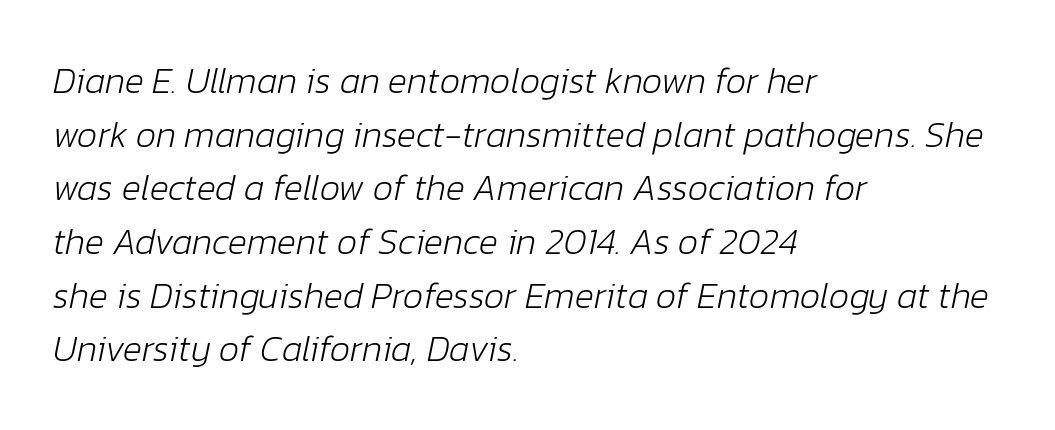
The image shows 36 px light type, italic (leaning right); set left-aligned, normal line spacing (1.49x), normal letter spacing, not underlined; low stroke contrast and a medium x-height.
